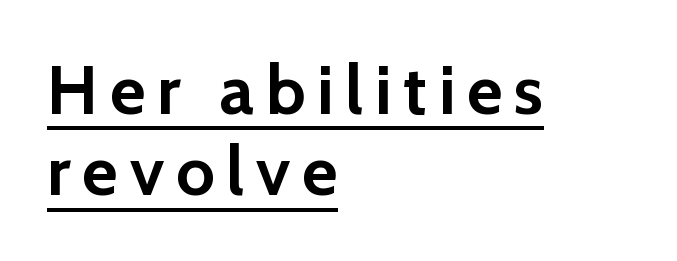
The passage shown is typed in a proportional face where columns would drift. This is heavy type, rendered in bold. Which margin do the lines hug? The left one — the right edge is uneven. Look at the bottom of the vertical strokes: they stop flat, with no serifs.
